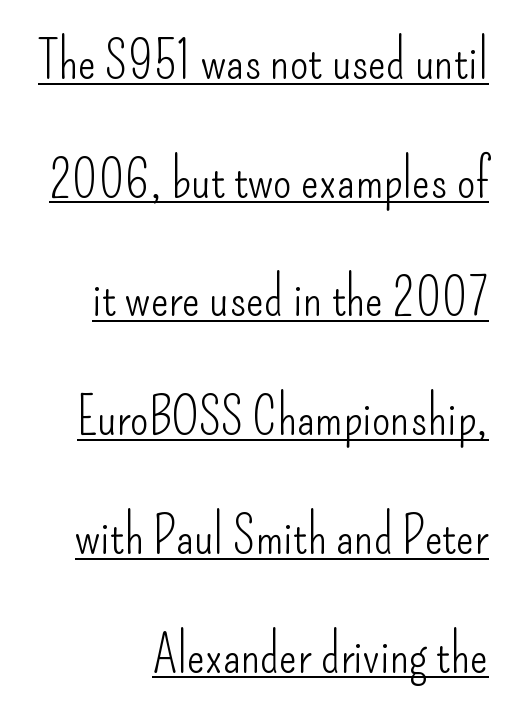
The image shows 53 px light, condensed sans-serif type, upright; set right-aligned, loose line spacing (2.24x), normal letter spacing, underlined; low stroke contrast and a small x-height.
